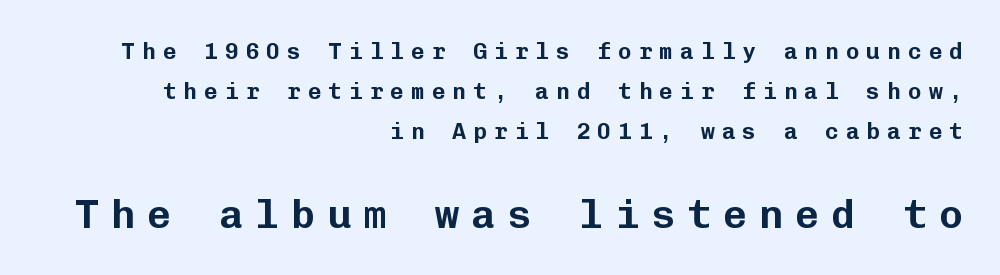
Q: Is the text italic (slanted)? A: No, it is upright.
Q: Is the typeface a serif or a sans-serif typeface? A: Sans-serif.
Q: Is the text underlined? A: No.
Q: How is the paragraph aligned? A: Right-aligned.
Q: Is the spacing between letters normal or unusually wide? A: Unusually wide.
Q: Which block of text is set in a larger size, the first (top) or the second (bottom)? A: The second (bottom) one.
Q: Width (condensed, normal, or wide)? A: Normal.
Q: Stroke contrast? A: Low.
Q: x-height? A: Medium.
Q: Monospaced? A: Yes.
